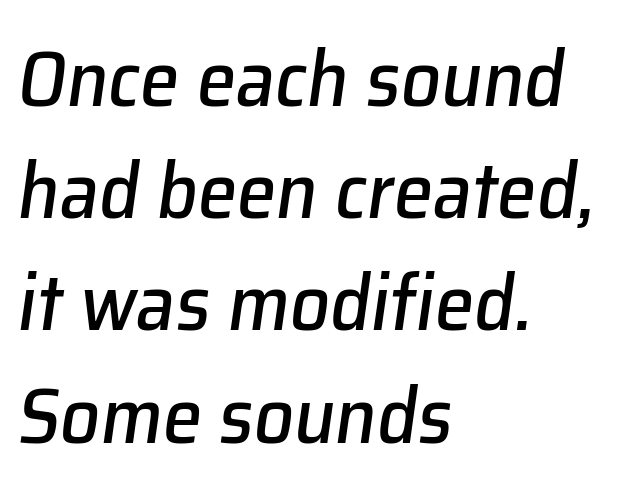
Horizontally, the lines are justified to the leading edge only. Characters are canted at an angle relative to the baseline's perpendicular. Decoration check: the copy has no underline. The letters advance in unequal steps, a hallmark of proportional type.
